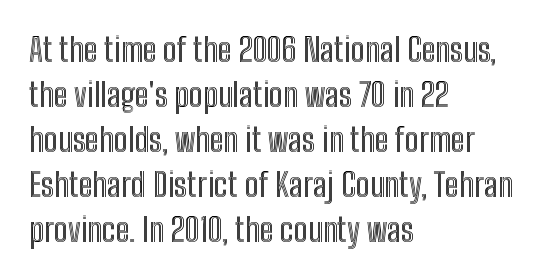
The image shows 33 px condensed type, upright; set left-aligned, normal line spacing (1.36x), normal letter spacing, not underlined; a medium x-height.
